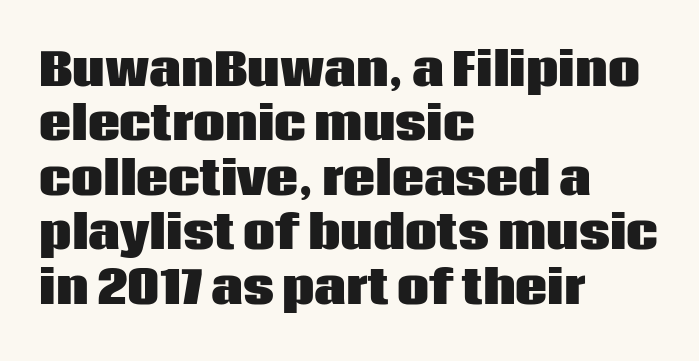
Check where the strokes stop: nothing finishes them off — pure sans. Is this a fixed-width face? No — the glyphs have proportional, varying widths. Does the copy run flush right? No — it runs flush left. Ordinary non-slanted type is in use.
